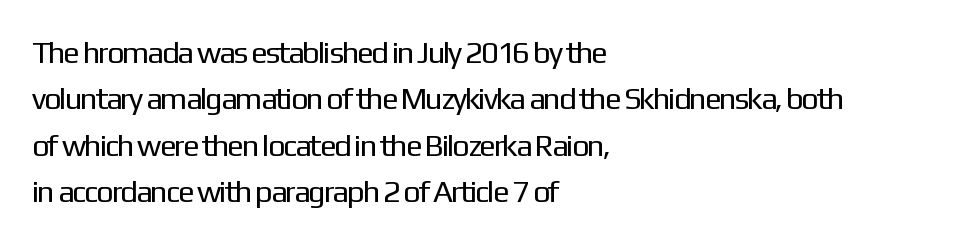
{"serif": "no", "italic": "no", "bold": "no", "weight": "regular", "width": "normal", "stroke_contrast": "low", "x_height": "medium", "monospaced": "no", "underline": "no", "align": "left", "line_spacing": "normal", "line_spacing_ratio": 1.5, "letter_spacing": "normal", "letter_spacing_em": 0.0, "glyph_px": 31}
